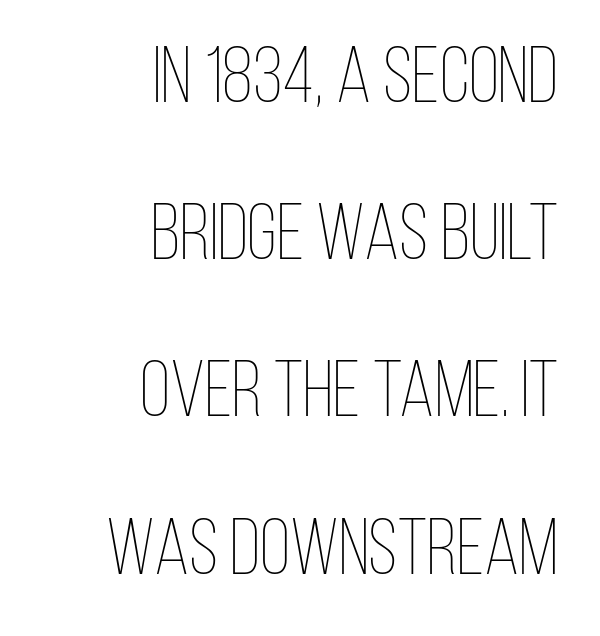
{"italic": "no", "bold": "no", "weight": "thin", "width": "condensed", "stroke_contrast": "low", "x_height": "large", "monospaced": "no", "underline": "no", "align": "right", "line_spacing": "loose", "line_spacing_ratio": 1.99, "letter_spacing": "normal", "letter_spacing_em": 0.0, "glyph_px": 79}
